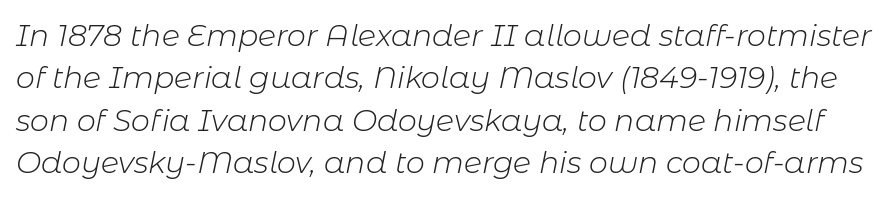
The image shows 30 px light type, italic (leaning right); set normal line spacing (1.41x), normal letter spacing, not underlined; low stroke contrast and a medium x-height.
